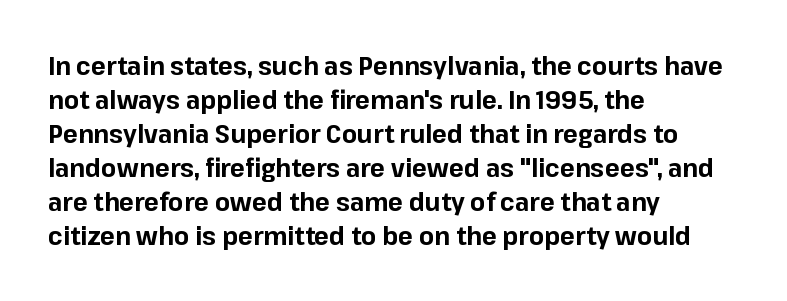
Q: Is the text bold? A: Yes.
Q: Is the text italic (slanted)? A: No, it is upright.
Q: Is the text underlined? A: No.
Q: How is the paragraph aligned? A: Left-aligned.
Q: Is the spacing between letters normal or unusually wide? A: Normal.
Q: Is the spacing between lines tight, normal or loose? A: Normal.
